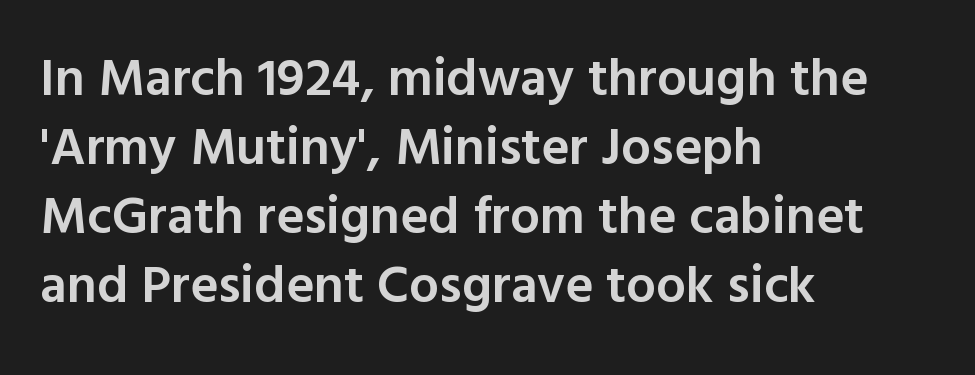
Q: Is the text bold? A: Semi-bold.
Q: Is the text italic (slanted)? A: No, it is upright.
Q: Is the typeface a serif or a sans-serif typeface? A: Sans-serif.
Q: Is the text underlined? A: No.
Q: How is the paragraph aligned? A: Left-aligned.
Q: Is the spacing between letters normal or unusually wide? A: Normal.
Q: Is the spacing between lines tight, normal or loose? A: Normal.
Q: Width (condensed, normal, or wide)? A: Normal.
Q: x-height? A: Medium.
Q: Monospaced? A: No.
